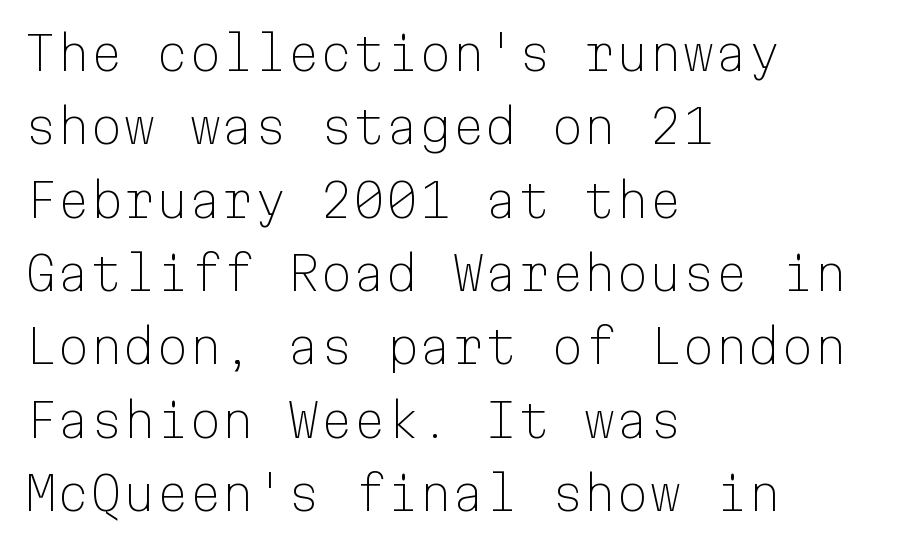
The image shows 47 px light sans-serif type, upright, monospaced; set left-aligned, normal line spacing (1.56x), normal letter spacing, not underlined; low stroke contrast and a medium x-height.
